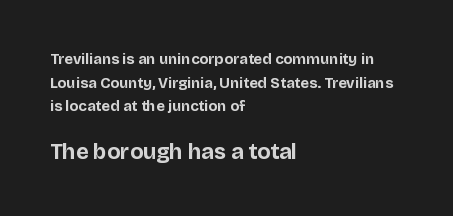
{"italic": "no", "bold": "yes", "underline": "no", "align": "left", "line_spacing": "normal", "line_spacing_ratio": 1.57, "letter_spacing": "normal", "letter_spacing_em": 0.0, "larger_block": "second", "size_ratio": 1.47, "glyph_px": 22}
